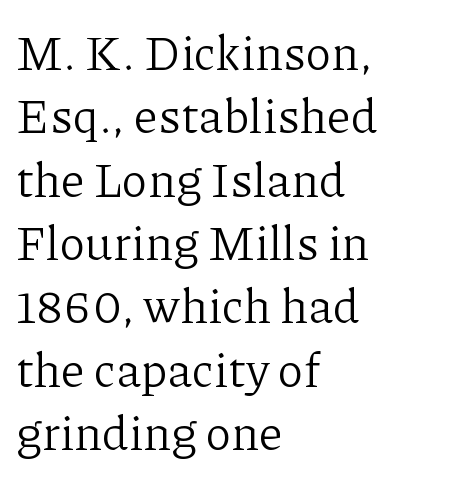
The image shows 48 px light serif type, upright; set left-aligned, normal line spacing (1.32x), normal letter spacing, not underlined; low stroke contrast and a medium x-height.
